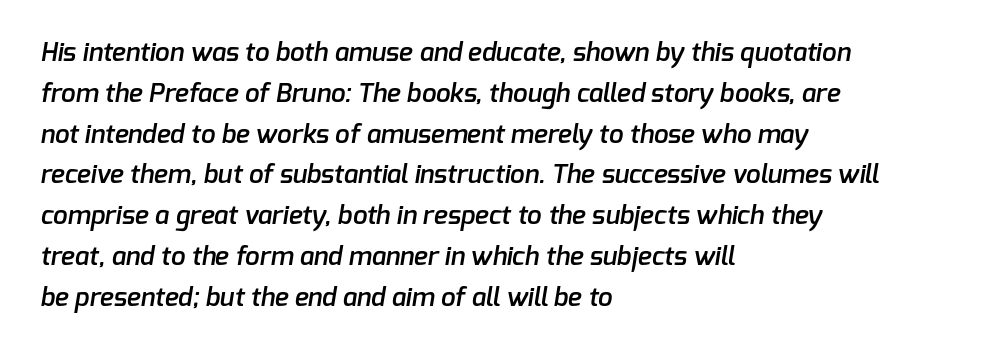
This rendering uses left alignment, leaving the right contour irregular. Stems and bowls a touch heavier than normal — semibold. A normal amount of white space separates one row of letters from the next. Tracking value appears to be zero — textbook default spacing.
